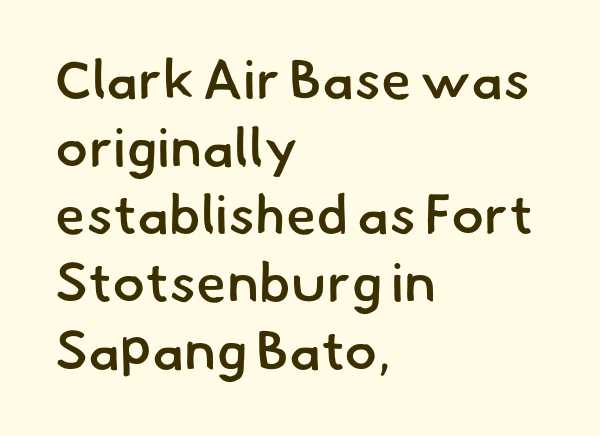
Casual observation: everything's shoved over to the left. The rendering shows plain stroke endings on the letterforms — a sans-serif design. The passage shown is not underscored anywhere. The passage shown is typed in a proportional face where columns would drift. Honestly, the letter spacing is just normal — you wouldn't notice it.
